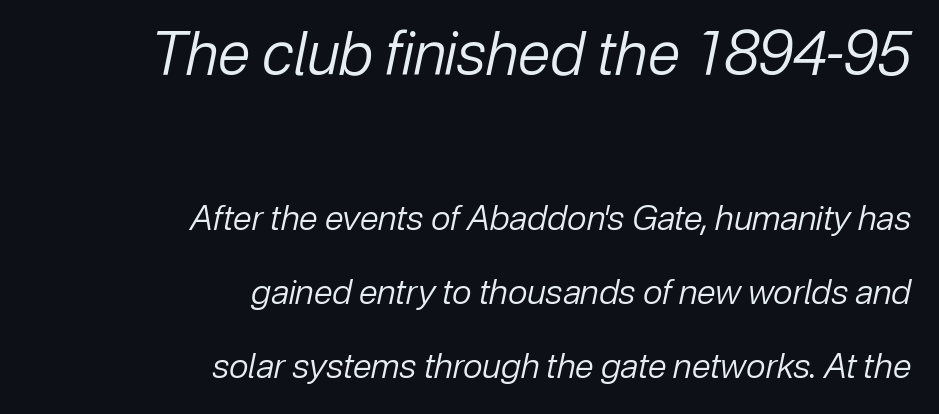
{"italic": "yes", "lean": "right", "slant_degrees": 12, "bold": "no", "weight": "regular", "width": "normal", "stroke_contrast": "low", "x_height": "medium", "monospaced": "no", "underline": "no", "align": "right", "line_spacing": "loose", "line_spacing_ratio": 2.17, "letter_spacing": "normal", "letter_spacing_em": 0.0, "larger_block": "first", "size_ratio": 1.74, "glyph_px": 59}
